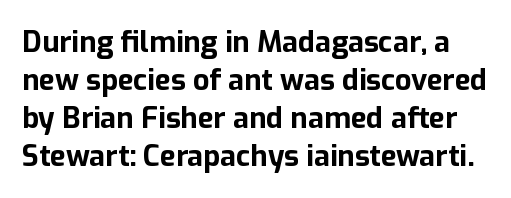
The image shows 29 px bold sans-serif type, upright; set normal line spacing (1.31x), normal letter spacing, not underlined; low stroke contrast and a medium x-height.
